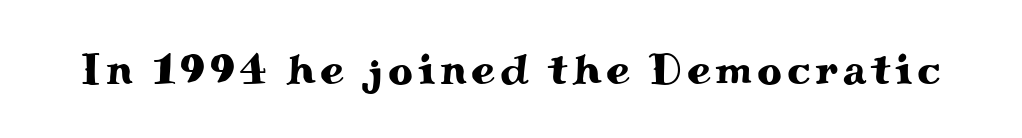
Q: Is the text italic (slanted)? A: No, it is upright.
Q: Is the typeface a serif or a sans-serif typeface? A: Serif.
Q: Is the text underlined? A: No.
Q: Width (condensed, normal, or wide)? A: Wide.
Q: Stroke contrast? A: Medium.
Q: x-height? A: Small.
Q: Monospaced? A: No.
